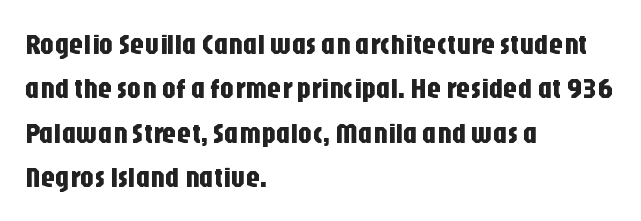
Notice how descenders clear the ascenders below comfortably — that's standard leading. Lines of text with bare space underneath. Note: no serifs on the glyphs. The passage shown has conventional tracking throughout. Designer's note — italics off, roman on. Casual observation: everything's shoved over to the left.
